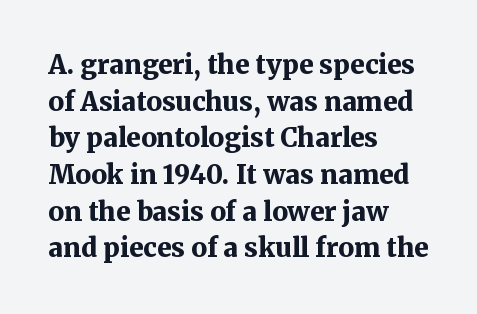
{"italic": "no", "bold": "yes", "underline": "no", "align": "left", "line_spacing": "normal", "line_spacing_ratio": 1.41, "letter_spacing": "normal", "letter_spacing_em": 0.0, "glyph_px": 26}
